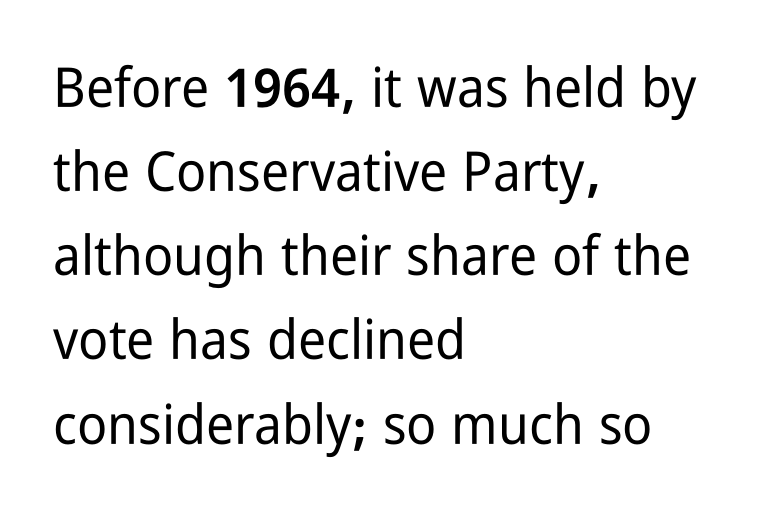
The image shows 55 px condensed sans-serif type, upright; set left-aligned, normal line spacing (1.53x), normal letter spacing, not underlined; low stroke contrast and a medium x-height.
